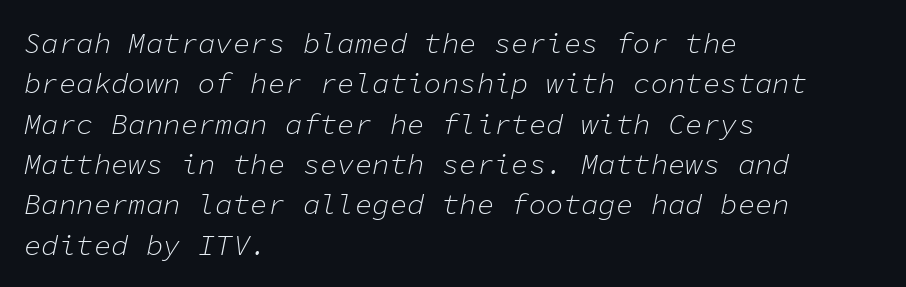
{"italic": "yes", "lean": "right", "slant_degrees": 11, "bold": "no", "weight": "light", "width": "normal", "stroke_contrast": "low", "x_height": "medium", "monospaced": "yes", "underline": "no", "align": "left", "line_spacing": "normal", "line_spacing_ratio": 1.39, "letter_spacing": "normal", "letter_spacing_em": 0.0, "glyph_px": 29}
